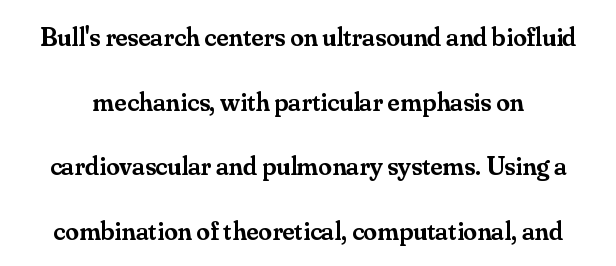
The image shows 27 px text type, upright; set loose line spacing (2.39x), normal letter spacing, not underlined.
